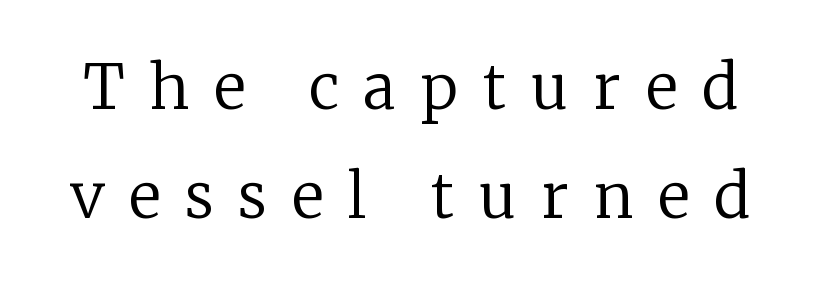
This is roman type, the default non-slanted kind. The string is rendered with underlining switched off. The typeface has the unassuming heft of standard copy or less. Character widths vary here, with narrow letters taking less room than wide ones.
